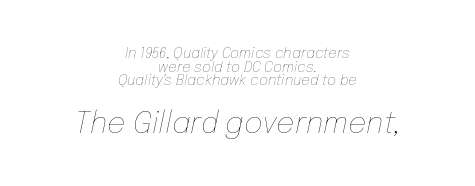
{"italic": "yes", "lean": "right", "slant_degrees": 12, "bold": "no", "weight": "thin", "width": "normal", "stroke_contrast": "low", "x_height": "medium", "monospaced": "no", "underline": "no", "align": "center", "line_spacing": "tight", "line_spacing_ratio": 0.97, "letter_spacing": "normal", "letter_spacing_em": 0.0, "larger_block": "second", "size_ratio": 2.07, "glyph_px": 29}
